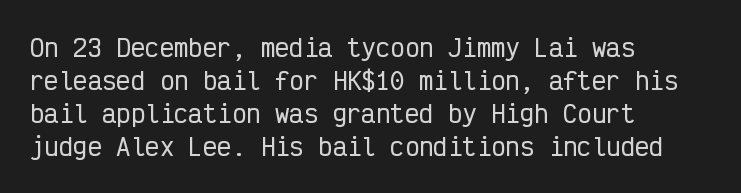
The image shows 24 px text type, upright; set left-aligned, normal line spacing (1.38x), normal letter spacing, not underlined.
